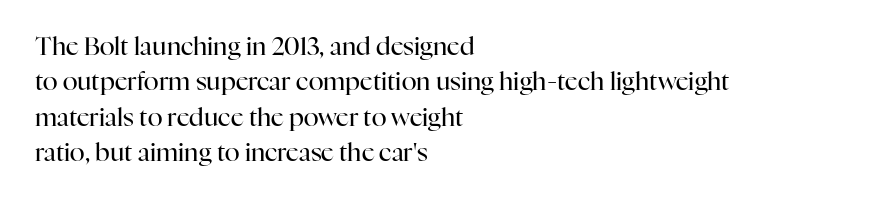
The image shows 25 px text type, upright; set left-aligned, normal line spacing (1.42x), normal letter spacing, not underlined.
